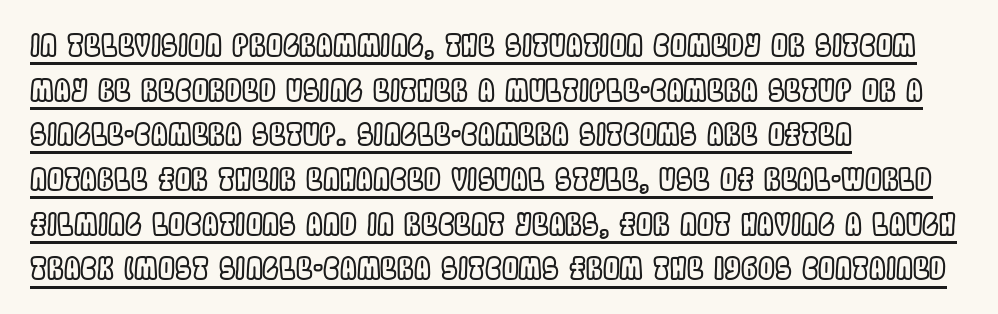
{"italic": "no", "width": "condensed", "x_height": "large", "monospaced": "no", "underline": "yes", "align": "left", "line_spacing": "normal", "line_spacing_ratio": 1.49, "letter_spacing": "normal", "letter_spacing_em": 0.0, "glyph_px": 30}
